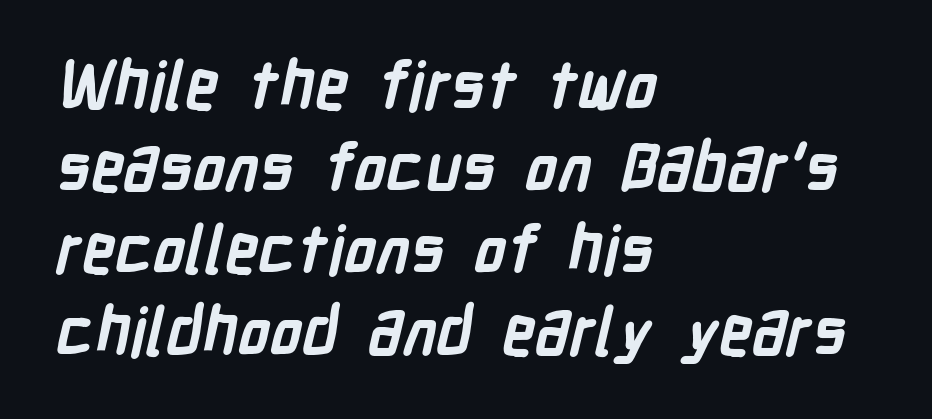
{"serif": "no", "bold": "yes", "weight": "semibold", "width": "condensed", "stroke_contrast": "low", "x_height": "medium", "monospaced": "no", "underline": "no", "align": "left", "line_spacing_ratio": 1.24, "letter_spacing": "normal", "letter_spacing_em": 0.0, "glyph_px": 66}
